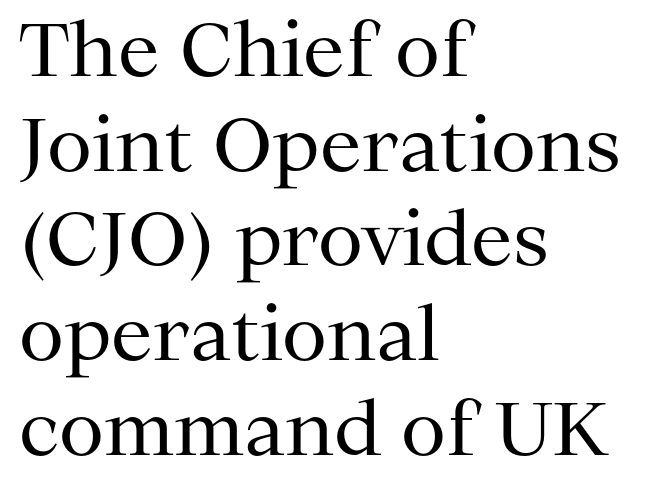
The image shows 74 px regular-weight serif type, upright; set left-aligned, normal line spacing (1.28x), normal letter spacing, not underlined; medium stroke contrast and a medium x-height.
